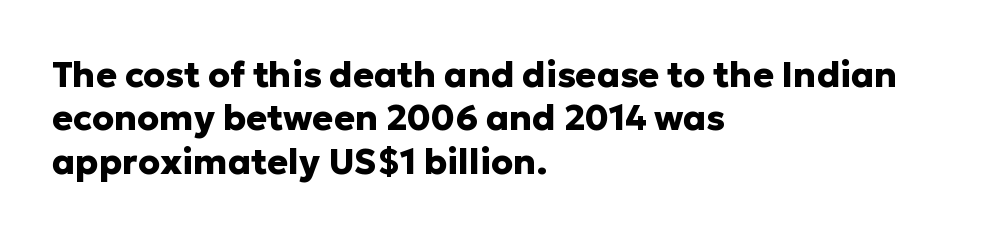
The typesetting leans heavy: a genuine bold. Left-aligned paragraph, ragged on the right. How are the letters spaced? Ordinarily, with no added tracking. Each letter's strokes conclude bluntly, with no projecting serifs. Quick note: underline off.
